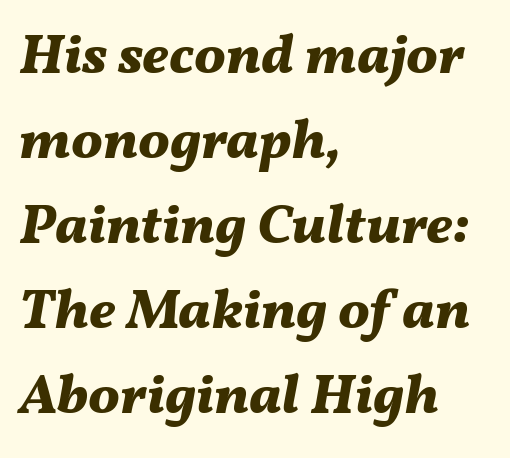
{"italic": "yes", "lean": "right", "slant_degrees": 11, "bold": "yes", "weight": "bold", "width": "normal", "stroke_contrast": "medium", "x_height": "medium", "monospaced": "no", "underline": "no", "align": "left", "line_spacing": "normal", "line_spacing_ratio": 1.52, "letter_spacing": "normal", "letter_spacing_em": 0.0, "glyph_px": 56}
